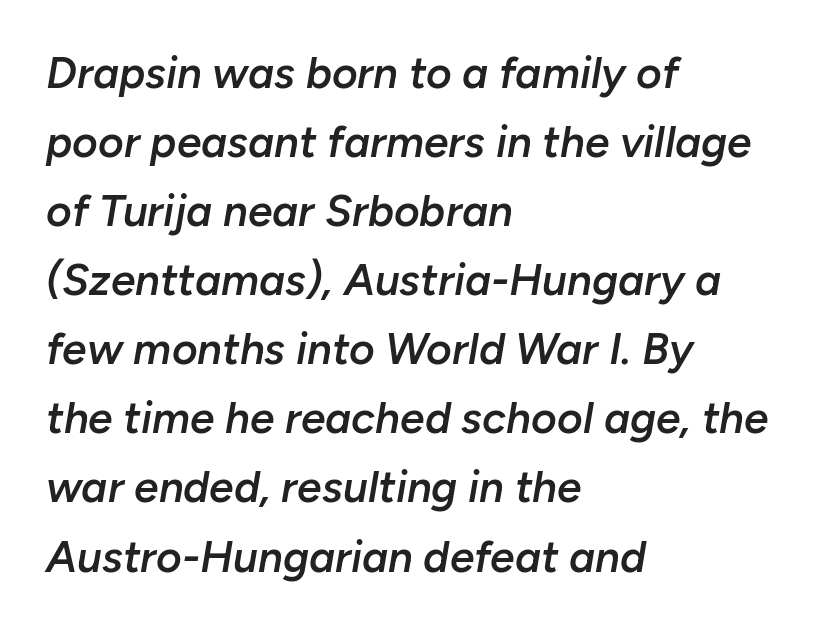
Line beginnings align vertically; line endings do not. No extra tracking has been applied to these lines. The glyphs look as if they've been sheared to an angle. Nobody drew a line under any word here. This sample has the flowing, uneven cadence of proportional lettering. Look at the stroke-to-counter ratio: somewhat heavy, a semibold.
